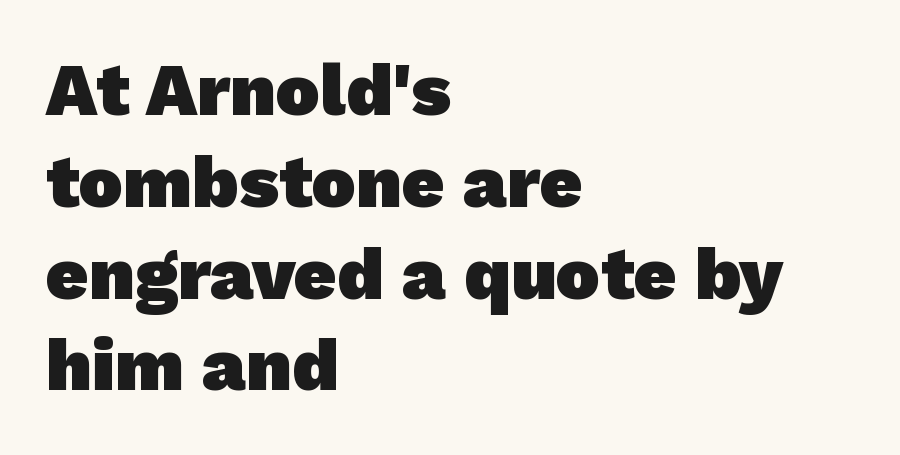
The image shows 74 px heavy sans-serif type; set left-aligned, line spacing 1.24x, normal letter spacing, not underlined; low stroke contrast and a medium x-height.
